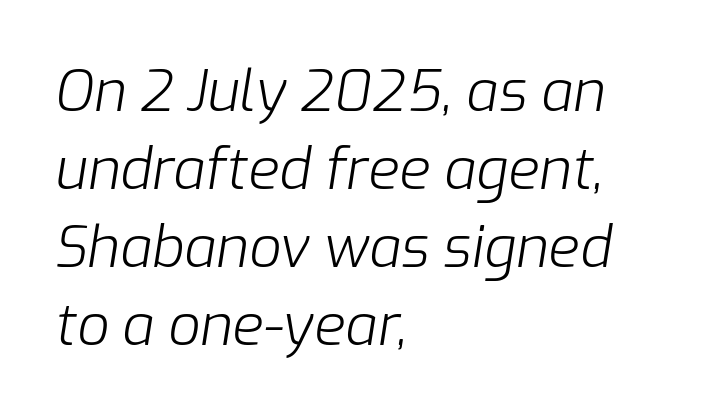
{"italic": "yes", "lean": "right", "slant_degrees": 9, "bold": "no", "weight": "light", "width": "normal", "stroke_contrast": "low", "x_height": "medium", "monospaced": "no", "underline": "no", "align": "left", "line_spacing": "normal", "line_spacing_ratio": 1.37, "letter_spacing": "normal", "letter_spacing_em": 0.0, "glyph_px": 57}
